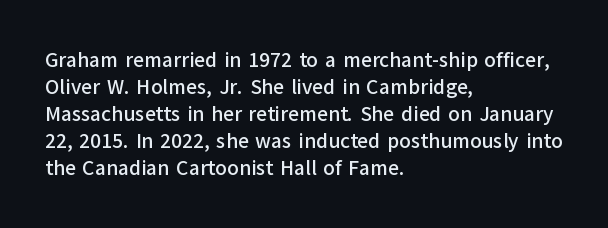
{"italic": "no", "underline": "no", "align": "left", "line_spacing": "normal", "line_spacing_ratio": 1.28, "letter_spacing": "normal", "letter_spacing_em": 0.0, "glyph_px": 21}
